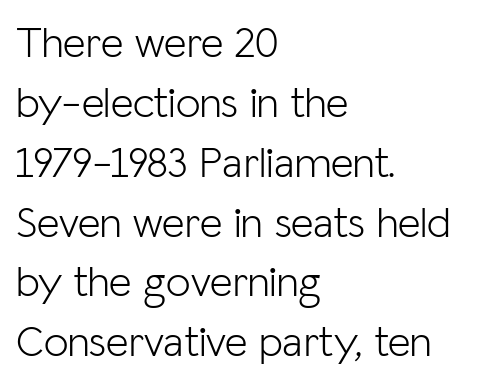
{"serif": "no", "italic": "no", "bold": "no", "weight": "light", "width": "normal", "stroke_contrast": "low", "x_height": "medium", "monospaced": "no", "underline": "no", "align": "left", "line_spacing": "normal", "line_spacing_ratio": 1.36, "letter_spacing": "normal", "letter_spacing_em": 0.0, "glyph_px": 44}
